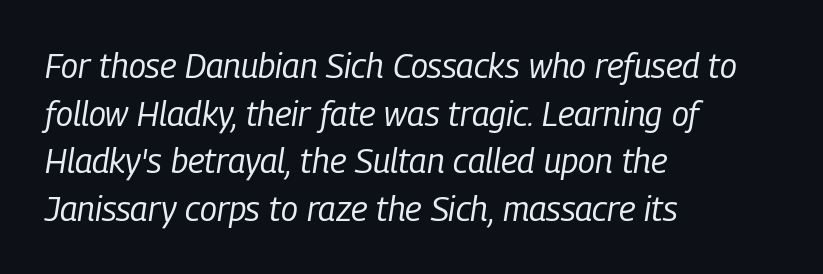
The compositor pushed each line to the left boundary. Only glyphs here, with clear space below each row. Think of a printed novel: that variable character pitch is what you see here. The rendering uses a moderate line-height, typical for paragraphs.
